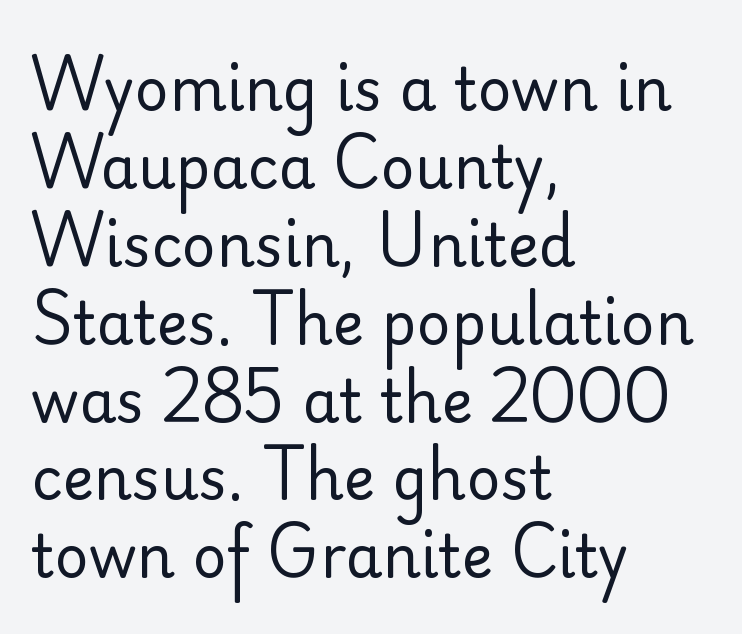
Q: Is the text bold? A: No.
Q: Is the text italic (slanted)? A: No, it is upright.
Q: Is the typeface a serif or a sans-serif typeface? A: Sans-serif.
Q: Is the text underlined? A: No.
Q: How is the paragraph aligned? A: Left-aligned.
Q: Is the spacing between letters normal or unusually wide? A: Normal.
Q: Is the spacing between lines tight, normal or loose? A: Normal.
Q: Width (condensed, normal, or wide)? A: Normal.
Q: Stroke contrast? A: Low.
Q: x-height? A: Small.
Q: Monospaced? A: No.
